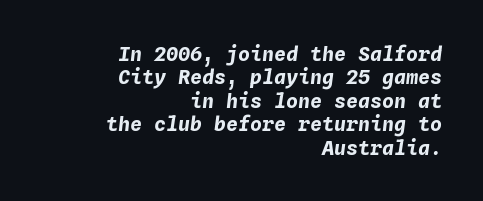
Q: Is the text bold? A: Yes.
Q: Is the text italic (slanted)? A: Yes, it leans right by about 4 degrees.
Q: Is the text underlined? A: No.
Q: How is the paragraph aligned? A: Right-aligned.
Q: Is the spacing between letters normal or unusually wide? A: Normal.
